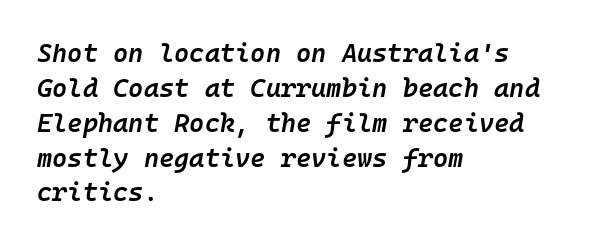
The image shows 26 px text type, italic (leaning right); set left-aligned, normal line spacing (1.34x), normal letter spacing, not underlined.
